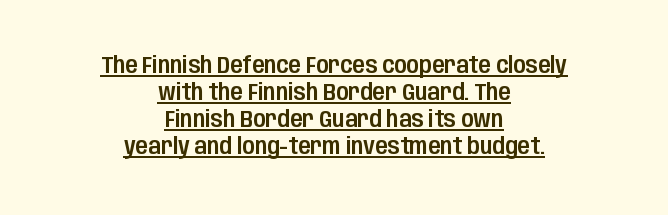
Q: Is the text italic (slanted)? A: No, it is upright.
Q: Is the text underlined? A: Yes.
Q: How is the paragraph aligned? A: Centered.
Q: Is the spacing between letters normal or unusually wide? A: Normal.
